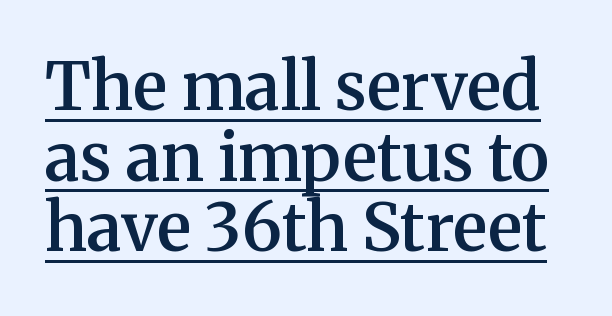
Q: Is the text bold? A: Semi-bold.
Q: Is the text italic (slanted)? A: No, it is upright.
Q: Is the typeface a serif or a sans-serif typeface? A: Serif.
Q: Is the text underlined? A: Yes.
Q: Is the spacing between letters normal or unusually wide? A: Normal.
Q: Is the spacing between lines tight, normal or loose? A: Tight.
Q: Width (condensed, normal, or wide)? A: Normal.
Q: Stroke contrast? A: Medium.
Q: x-height? A: Medium.
Q: Monospaced? A: No.
